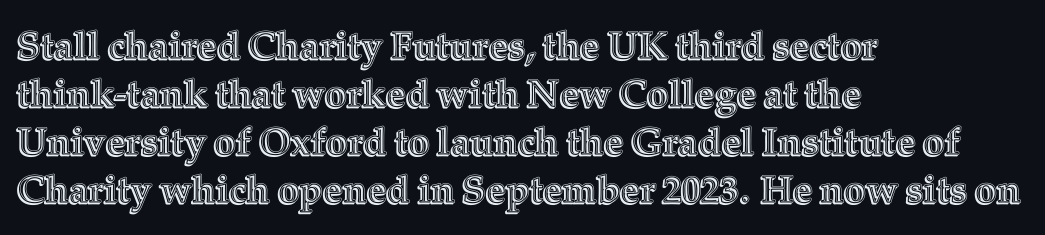
Q: Is the text italic (slanted)? A: No, it is upright.
Q: Is the text underlined? A: No.
Q: How is the paragraph aligned? A: Left-aligned.
Q: Is the spacing between letters normal or unusually wide? A: Normal.
Q: Is the spacing between lines tight, normal or loose? A: Normal.
Q: Width (condensed, normal, or wide)? A: Normal.
Q: x-height? A: Medium.
Q: Monospaced? A: No.
